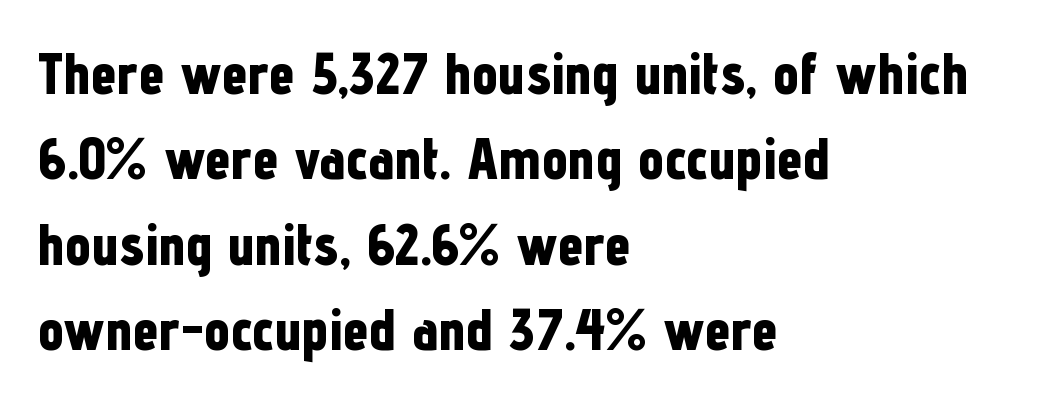
The image shows 58 px bold, condensed sans-serif type, upright; set left-aligned, normal line spacing (1.47x), normal letter spacing, not underlined; low stroke contrast and a medium x-height.
